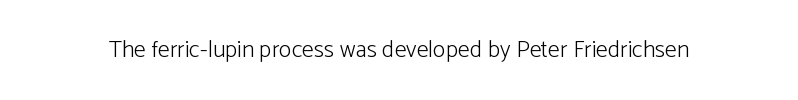
The image shows 24 px text type, upright; set normal letter spacing, not underlined.
